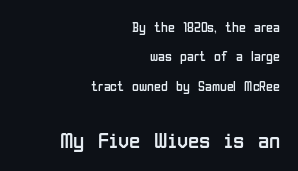
{"italic": "no", "bold": "no", "underline": "no", "align": "right", "line_spacing": "loose", "line_spacing_ratio": 2.1, "letter_spacing": "normal", "letter_spacing_em": 0.0, "larger_block": "second", "size_ratio": 1.64, "glyph_px": 23}
